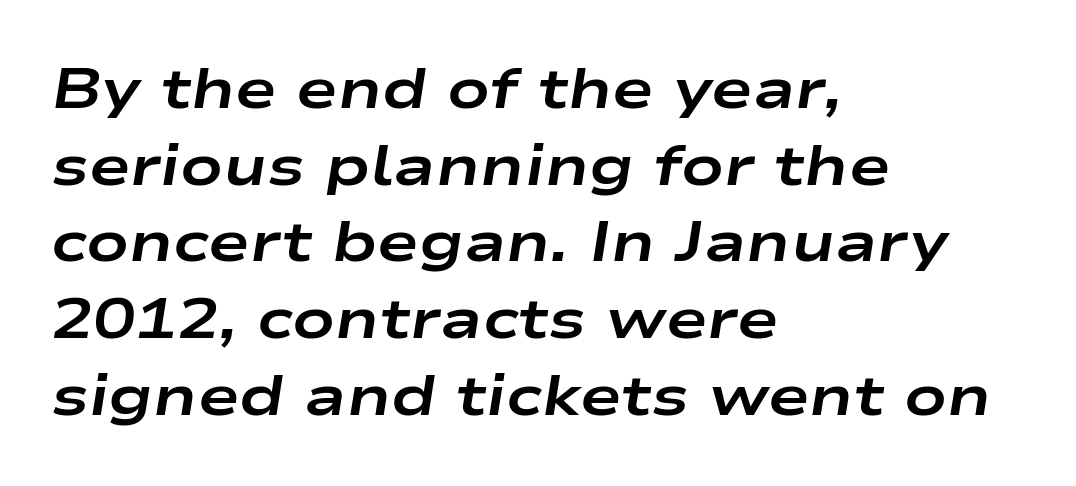
This sample has the flowing, uneven cadence of proportional lettering. The rendering applies a slant to the glyphs. This block has exactly the height ordinary leading produces. Honestly, there is no underline to notice here at all.
